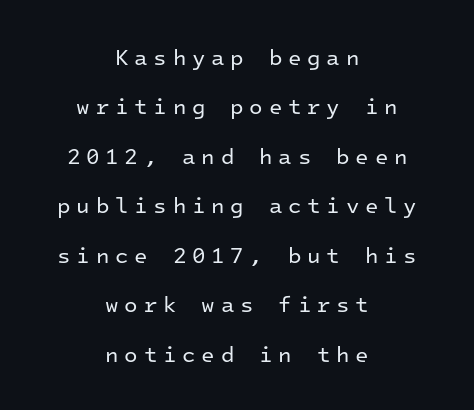
Q: Is the text bold? A: No.
Q: Is the text italic (slanted)? A: No, it is upright.
Q: Is the text underlined? A: No.
Q: How is the paragraph aligned? A: Centered.
Q: Is the spacing between letters normal or unusually wide? A: Unusually wide.
Q: Is the spacing between lines tight, normal or loose? A: Loose.
